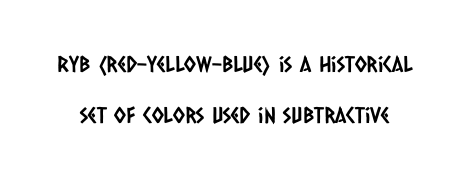
Q: Is the text underlined? A: No.
Q: Is the spacing between letters normal or unusually wide? A: Normal.
Q: Is the spacing between lines tight, normal or loose? A: Loose.
